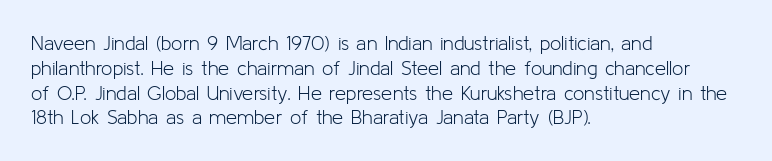
{"italic": "no", "bold": "no", "underline": "no", "align": "left", "line_spacing_ratio": 1.24, "letter_spacing": "normal", "letter_spacing_em": 0.0, "glyph_px": 20}
